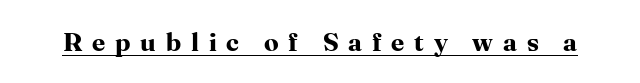
The image shows 26 px bold type, upright; set unusually wide letter spacing (+0.38 em), underlined.
